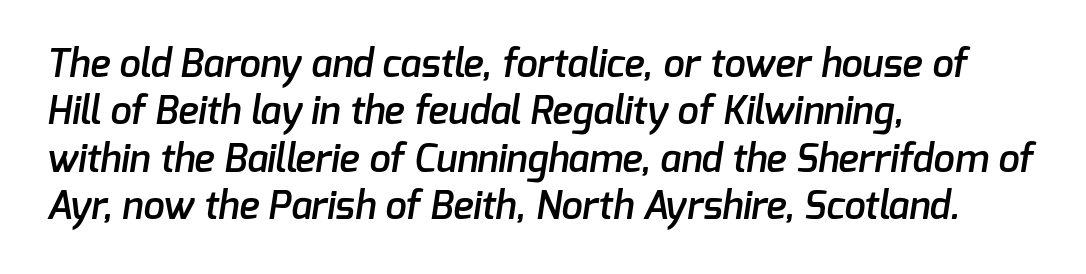
The image shows 38 px semibold sans-serif type; set left-aligned, normal line spacing (1.25x), normal letter spacing, not underlined; low stroke contrast and a medium x-height.
